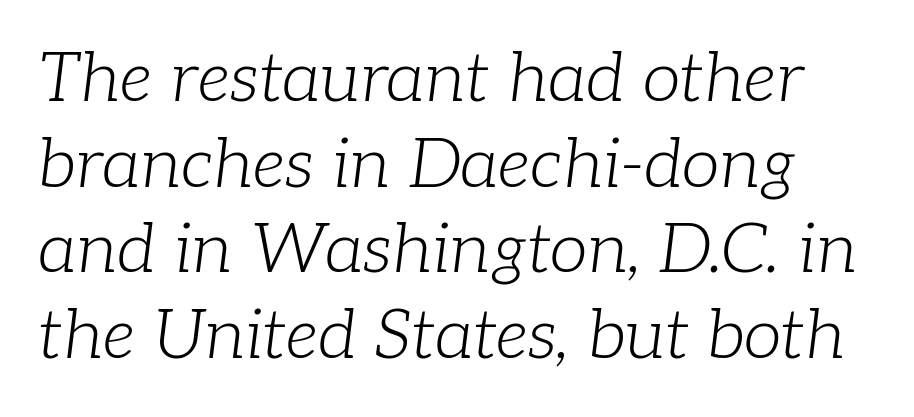
Q: Is the text bold? A: No.
Q: Is the text italic (slanted)? A: Yes, it leans right by about 7 degrees.
Q: Is the typeface a serif or a sans-serif typeface? A: Serif.
Q: Is the text underlined? A: No.
Q: Is the spacing between letters normal or unusually wide? A: Normal.
Q: Width (condensed, normal, or wide)? A: Normal.
Q: Stroke contrast? A: Low.
Q: x-height? A: Medium.
Q: Monospaced? A: No.
